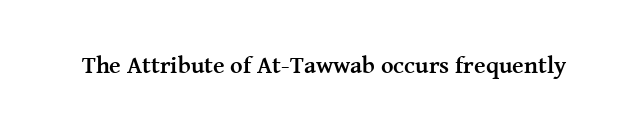
Q: Is the text bold? A: Yes.
Q: Is the text italic (slanted)? A: No, it is upright.
Q: Is the text underlined? A: No.
Q: Is the spacing between letters normal or unusually wide? A: Normal.
